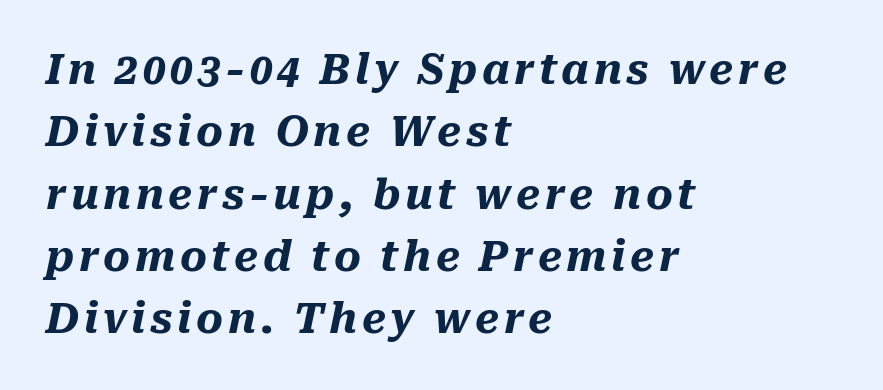
This sample is left-justified, so line endings fall wherever the words run out. The rendering applies a slant to the glyphs. You could not count columns in this text — the font is proportionally spaced. This block has exactly the height ordinary leading produces. Does the weight exceed regular? Yes, all the way to bold. Nobody drew a line under any word here.
